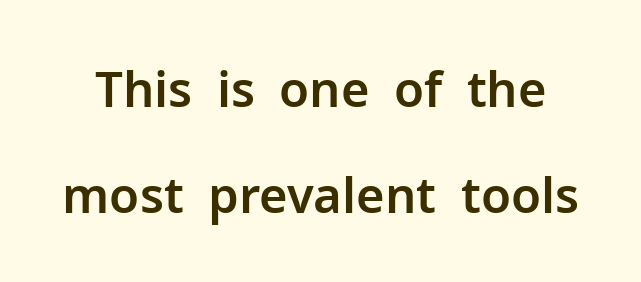
Q: Is the text italic (slanted)? A: No, it is upright.
Q: Is the typeface a serif or a sans-serif typeface? A: Sans-serif.
Q: Is the text underlined? A: No.
Q: Is the spacing between letters normal or unusually wide? A: Normal.
Q: Is the spacing between lines tight, normal or loose? A: Loose.
Q: Width (condensed, normal, or wide)? A: Normal.
Q: Stroke contrast? A: Low.
Q: x-height? A: Medium.
Q: Monospaced? A: No.
